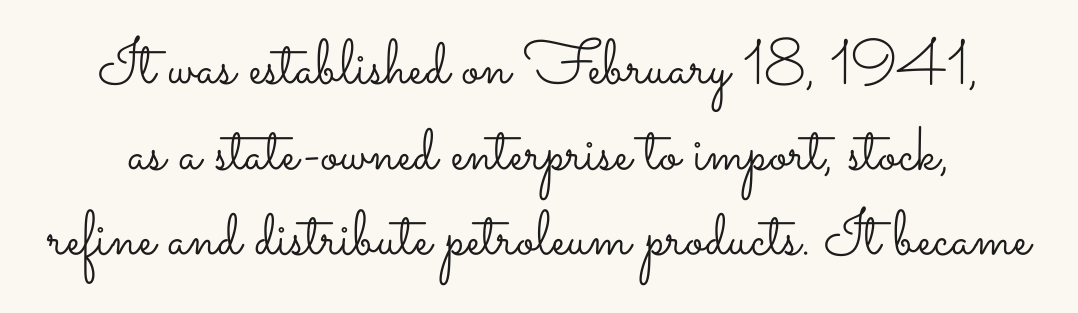
{"bold": "no", "weight": "light", "width": "wide", "stroke_contrast": "low", "x_height": "small", "monospaced": "no", "underline": "no", "line_spacing": "normal", "line_spacing_ratio": 1.36, "letter_spacing": "normal", "letter_spacing_em": 0.0, "glyph_px": 63}
